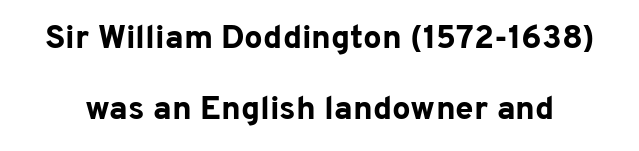
If you measured baseline to baseline, you'd find a long distance. The characters display no serif detailing; their extremities are plain. The face used here has the dense, thick strokes of a bold. Observe the ordinary spacing: letters are neighbours, not strangers. Italic: no, the glyphs are upright roman.
